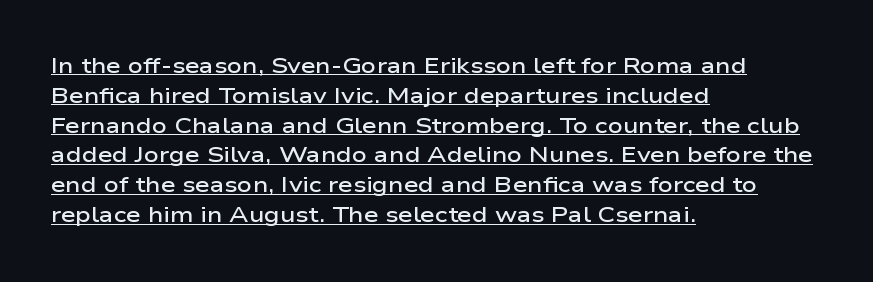
{"italic": "no", "bold": "semi", "underline": "yes", "align": "left", "line_spacing": "normal", "line_spacing_ratio": 1.42, "letter_spacing": "normal", "letter_spacing_em": 0.0, "glyph_px": 21}
